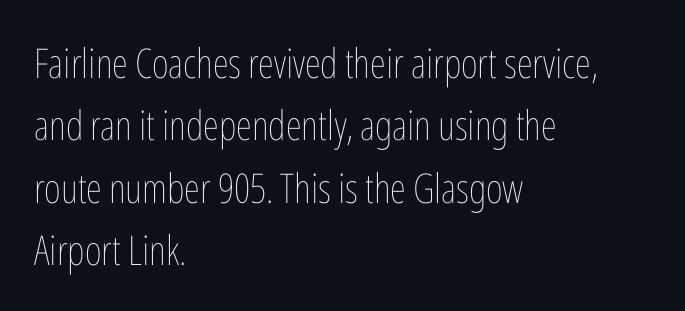
{"italic": "no", "bold": "no", "weight": "thin", "width": "condensed", "stroke_contrast": "low", "x_height": "medium", "monospaced": "no", "underline": "no", "align": "left", "line_spacing": "normal", "line_spacing_ratio": 1.52, "letter_spacing": "normal", "letter_spacing_em": 0.0, "glyph_px": 41}
